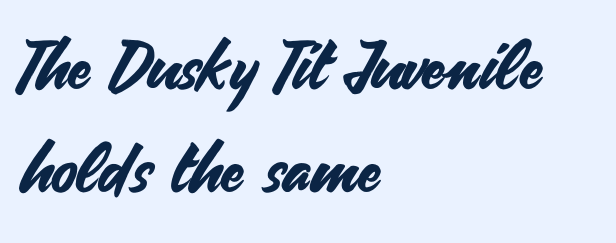
Q: Is the text italic (slanted)? A: Yes.
Q: Is the typeface a serif or a sans-serif typeface? A: Sans-serif.
Q: Is the text underlined? A: No.
Q: How is the paragraph aligned? A: Left-aligned.
Q: Is the spacing between letters normal or unusually wide? A: Normal.
Q: Is the spacing between lines tight, normal or loose? A: Normal.
Q: Width (condensed, normal, or wide)? A: Normal.
Q: Stroke contrast? A: Medium.
Q: x-height? A: Small.
Q: Monospaced? A: No.
